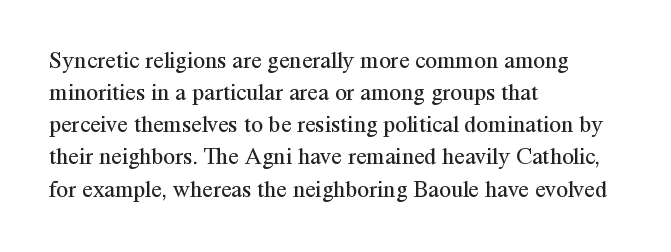
Q: Is the text bold? A: No.
Q: Is the text italic (slanted)? A: No, it is upright.
Q: Is the text underlined? A: No.
Q: How is the paragraph aligned? A: Left-aligned.
Q: Is the spacing between letters normal or unusually wide? A: Normal.
Q: Is the spacing between lines tight, normal or loose? A: Normal.
